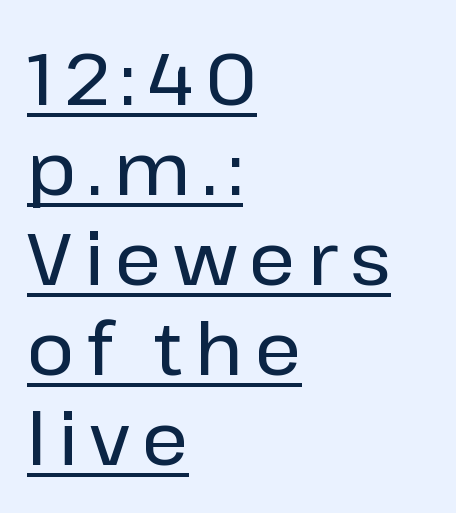
The image shows 72 px sans-serif type, upright; set left-aligned, normal line spacing (1.25x), underlined; low stroke contrast and a medium x-height.
